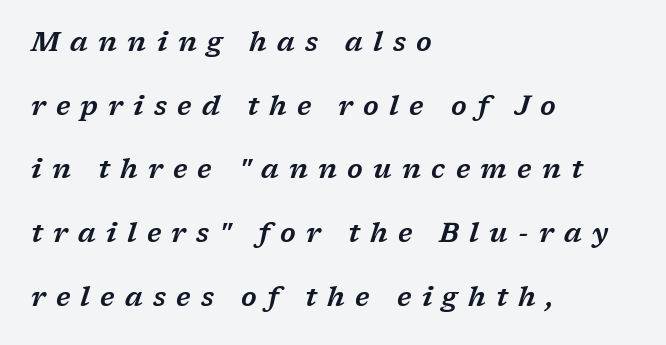
Q: Is the text italic (slanted)? A: Yes, it leans right by about 17 degrees.
Q: Is the text underlined? A: No.
Q: How is the paragraph aligned? A: Left-aligned.
Q: Is the spacing between letters normal or unusually wide? A: Unusually wide.
Q: Is the spacing between lines tight, normal or loose? A: Loose.
